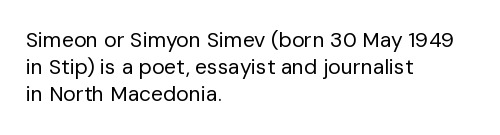
The image shows 21 px text type, upright; set left-aligned, normal line spacing (1.29x), normal letter spacing, not underlined.
